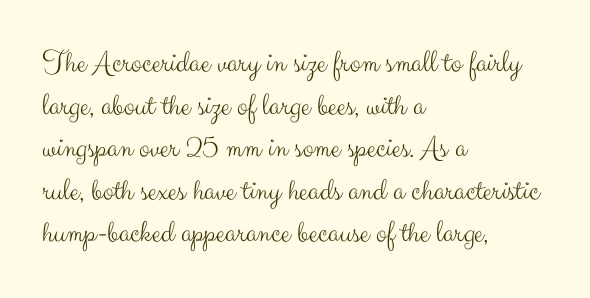
The image shows 32 px light sans-serif type; set left-aligned, normal line spacing (1.33x), normal letter spacing, not underlined; medium stroke contrast and a small x-height.
